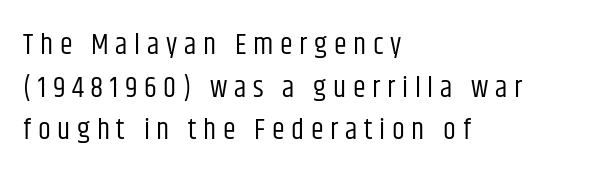
The image shows 29 px regular-weight, condensed sans-serif type, upright; set left-aligned, normal line spacing (1.47x), unusually wide letter spacing (+0.23 em), not underlined; low stroke contrast and a large x-height.
